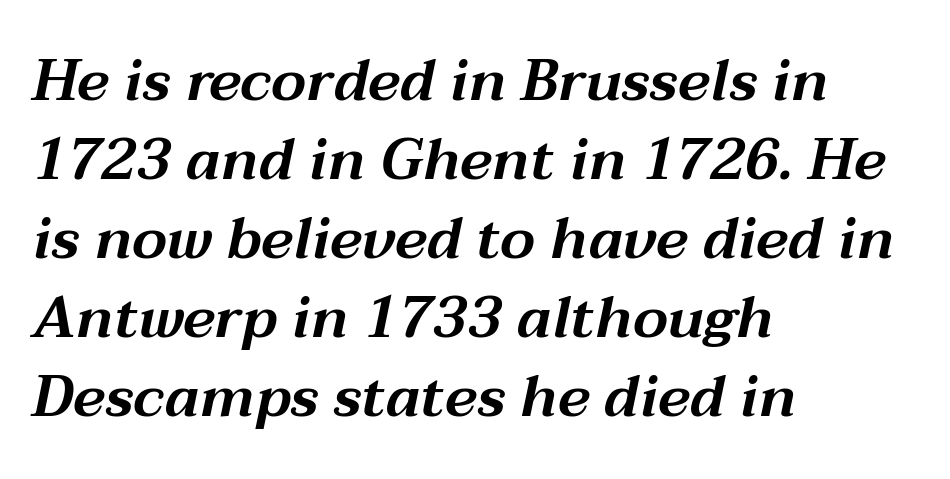
Q: Is the text italic (slanted)? A: Yes, it leans right by about 12 degrees.
Q: Is the text underlined? A: No.
Q: How is the paragraph aligned? A: Left-aligned.
Q: Is the spacing between letters normal or unusually wide? A: Normal.
Q: Is the spacing between lines tight, normal or loose? A: Normal.
Q: Width (condensed, normal, or wide)? A: Wide.
Q: Stroke contrast? A: Medium.
Q: x-height? A: Medium.
Q: Monospaced? A: No.
